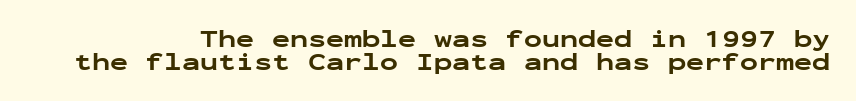
{"italic": "no", "bold": "yes", "underline": "no", "line_spacing": "tight", "line_spacing_ratio": 0.95, "letter_spacing": "normal", "letter_spacing_em": 0.0, "glyph_px": 24}
